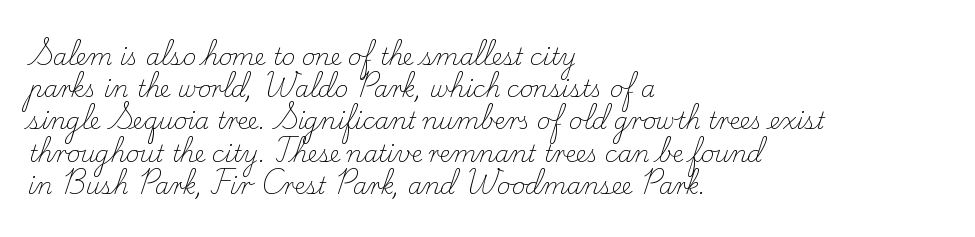
The image shows 23 px text type; set left-aligned, normal line spacing (1.4x), normal letter spacing, not underlined.
